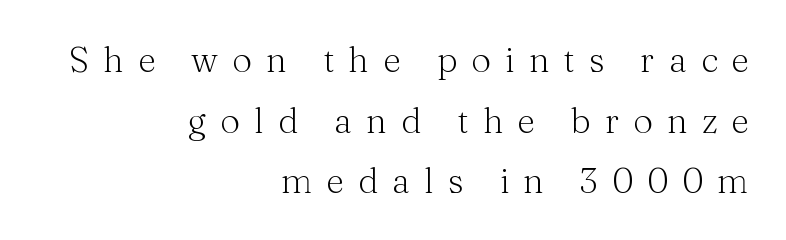
{"serif": "yes", "italic": "no", "bold": "no", "weight": "light", "width": "normal", "stroke_contrast": "medium", "x_height": "medium", "monospaced": "no", "underline": "no", "align": "right", "line_spacing_ratio": 1.73, "letter_spacing": "wide", "letter_spacing_em": 0.4, "glyph_px": 35}
